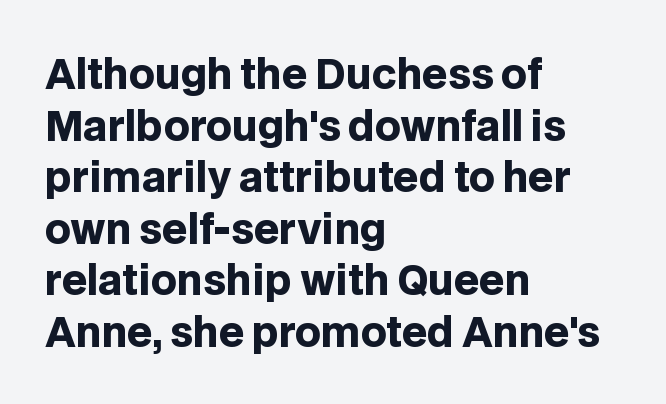
The image shows 40 px heavy sans-serif type, upright; set left-aligned, normal line spacing (1.29x), normal letter spacing, not underlined; low stroke contrast and a large x-height.
